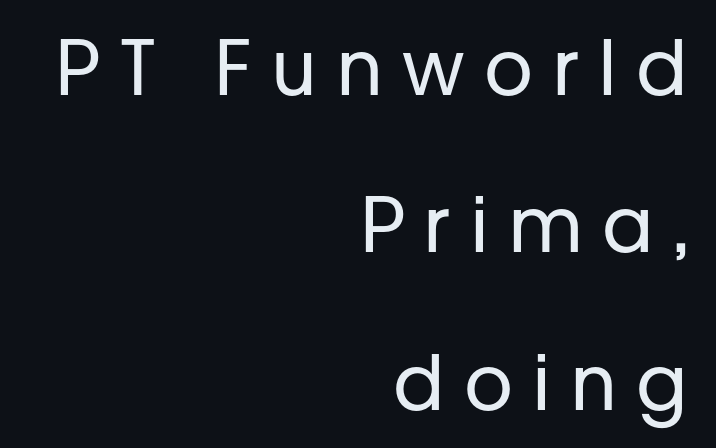
If you drew a line through each stem, it would be perfectly vertical. Glance below the letters and you will spot only blank space. Stroke terminals: plain, sans-serif. Is the stroke heavy? The answer is a plain regular-or-lighter.
